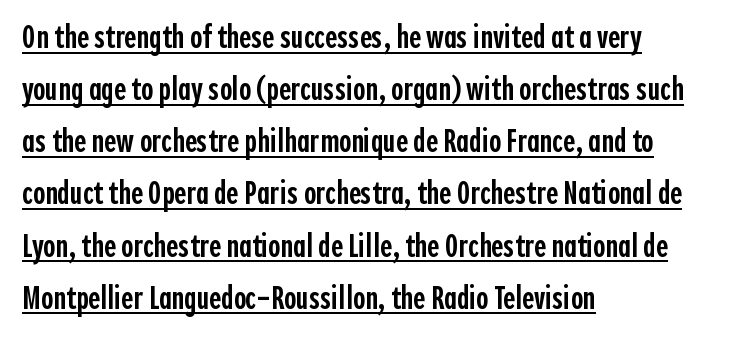
Notice the strokes are somewhat thickened but not fully heavy: this is a semibold. To sum up the face: it is a sans, with no serifs. One-word summary of the alignment: left. Does the lettering tilt? It doesn't — this is upright. The rendering uses the underline text-decoration. These lines keep a tight, regular rhythm from letter to letter.
